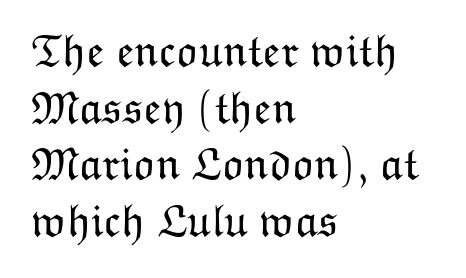
{"italic": "no", "bold": "no", "weight": "light", "width": "normal", "stroke_contrast": "low", "x_height": "medium", "monospaced": "no", "underline": "no", "align": "left", "line_spacing_ratio": 1.23, "letter_spacing": "normal", "letter_spacing_em": 0.0, "glyph_px": 46}
